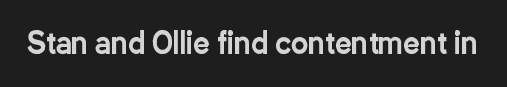
{"serif": "no", "italic": "no", "width": "condensed", "stroke_contrast": "low", "x_height": "medium", "monospaced": "no", "underline": "no", "letter_spacing": "normal", "letter_spacing_em": 0.0, "glyph_px": 29}
